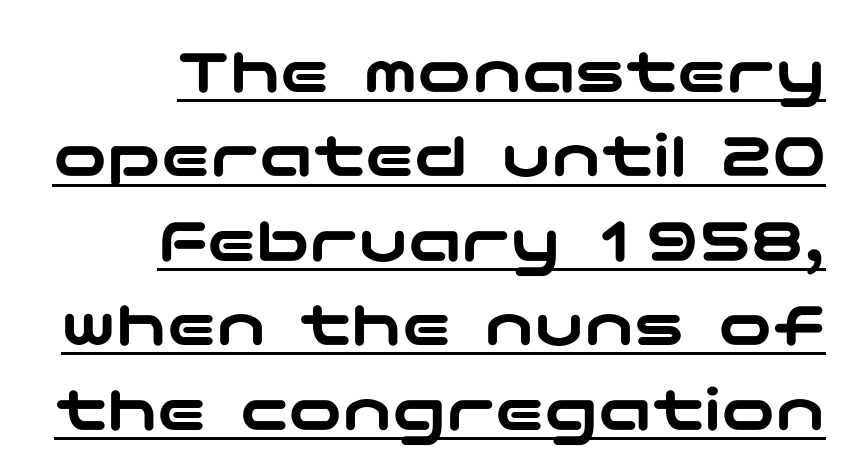
{"serif": "no", "italic": "no", "width": "wide", "stroke_contrast": "low", "x_height": "medium", "underline": "yes", "align": "right", "line_spacing": "normal", "line_spacing_ratio": 1.26, "letter_spacing": "normal", "letter_spacing_em": 0.0, "glyph_px": 67}
